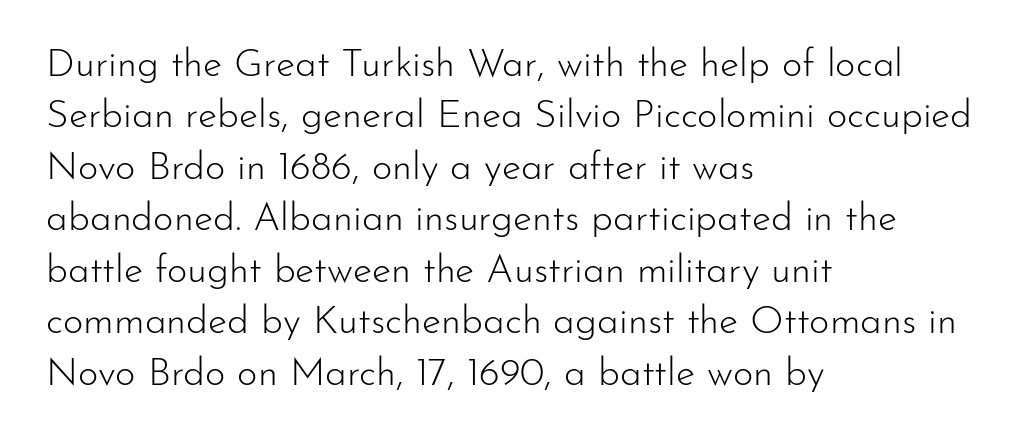
The typography opts for an upright posture over an oblique one. Underlining? Definitely not there. Caption: standard tracking, unaltered. These lines are set flush left with a ragged right edge. Heaviness? Minimal to ordinary, like unemphasized prose. Spacing verdict: proportional, widths tailored to each character.
